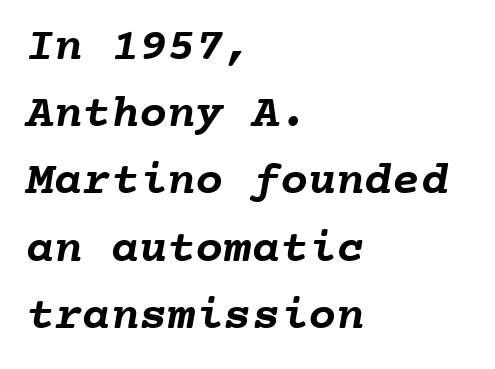
Which margin do the lines hug? The left one — the right edge is uneven. The baseline area is clear. The passage shown has conventional tracking throughout. If you measured baseline to baseline, you'd find a middling distance.
